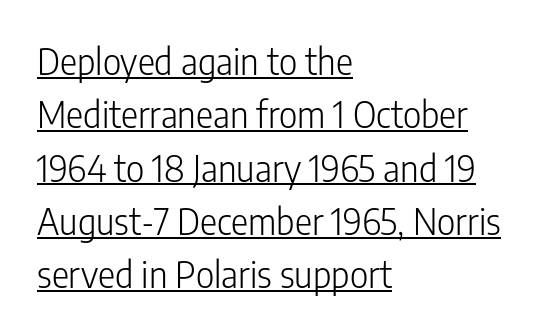
Horizontal bands of white between lines are of average thickness. Style check: upright. Stroke thickness stays within the range of a standard reading face or lighter. Is the letter spacing exaggerated? No — it looks like the ordinary default. Somebody hit Ctrl+U on this one — the words are underlined. Letterform terminals end flat and unadorned throughout the passage.
